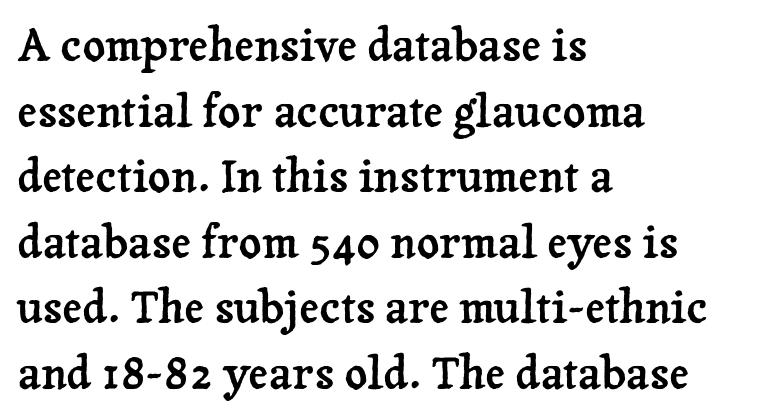
Q: Is the text italic (slanted)? A: No, it is upright.
Q: Is the typeface a serif or a sans-serif typeface? A: Serif.
Q: Is the text underlined? A: No.
Q: How is the paragraph aligned? A: Left-aligned.
Q: Is the spacing between letters normal or unusually wide? A: Normal.
Q: Is the spacing between lines tight, normal or loose? A: Normal.
Q: Width (condensed, normal, or wide)? A: Normal.
Q: Stroke contrast? A: Low.
Q: x-height? A: Medium.
Q: Monospaced? A: No.
